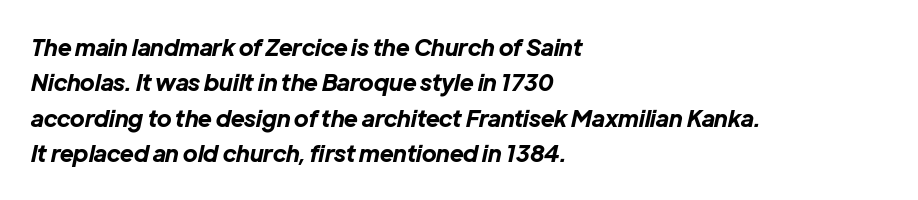
The image shows 23 px bold type, italic (leaning right); set left-aligned, normal line spacing (1.54x), normal letter spacing, not underlined.
